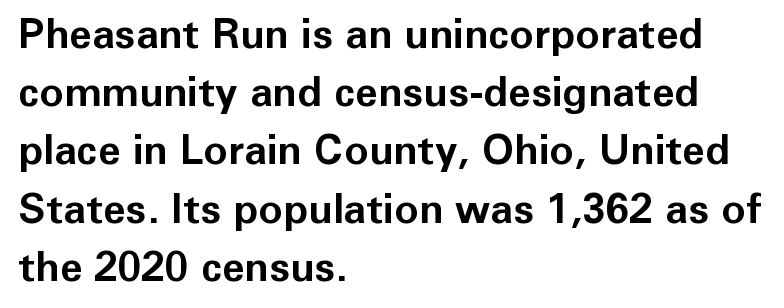
The image shows 41 px bold sans-serif type, upright; set left-aligned, normal line spacing (1.42x), normal letter spacing, not underlined; low stroke contrast and a medium x-height.
